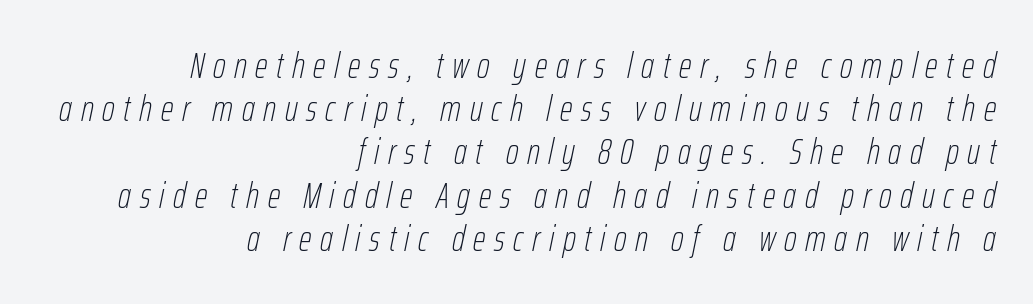
The image shows 36 px thin, condensed type, italic (leaning right); set right-aligned, line spacing 1.2x, unusually wide letter spacing (+0.24 em), not underlined; low stroke contrast and a medium x-height.
